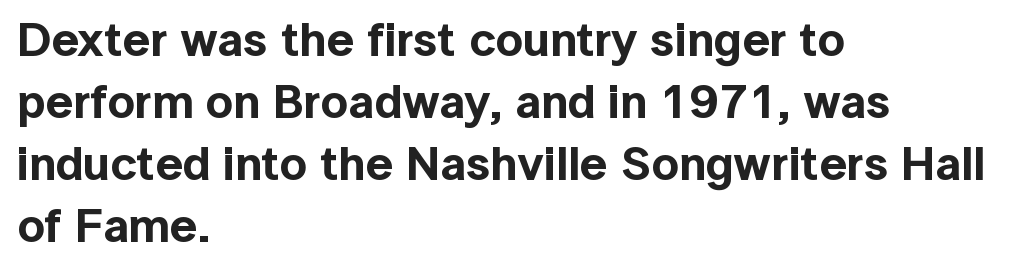
{"serif": "no", "italic": "no", "width": "normal", "x_height": "medium", "monospaced": "no", "underline": "no", "align": "left", "line_spacing": "normal", "line_spacing_ratio": 1.29, "letter_spacing": "normal", "letter_spacing_em": 0.0, "glyph_px": 48}
